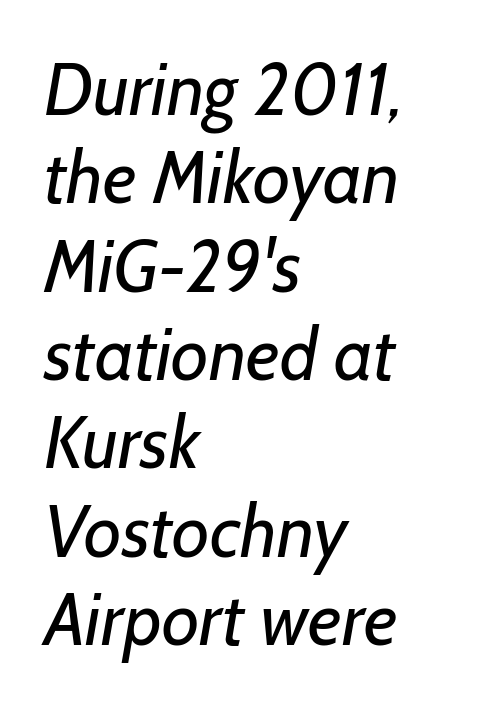
The image shows 73 px regular-weight sans-serif type; set left-aligned, line spacing 1.21x, normal letter spacing, not underlined; low stroke contrast and a medium x-height.
